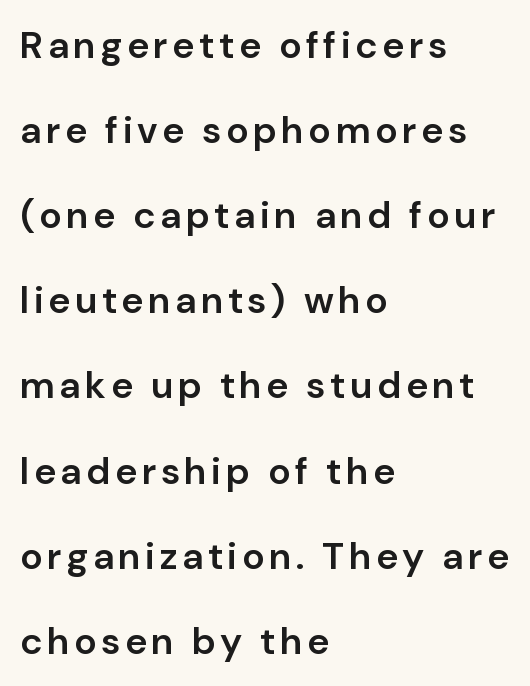
Q: Is the text bold? A: Semi-bold.
Q: Is the text italic (slanted)? A: No, it is upright.
Q: Is the typeface a serif or a sans-serif typeface? A: Sans-serif.
Q: Is the text underlined? A: No.
Q: How is the paragraph aligned? A: Left-aligned.
Q: Is the spacing between lines tight, normal or loose? A: Loose.
Q: Width (condensed, normal, or wide)? A: Normal.
Q: Stroke contrast? A: Low.
Q: x-height? A: Medium.
Q: Monospaced? A: No.
